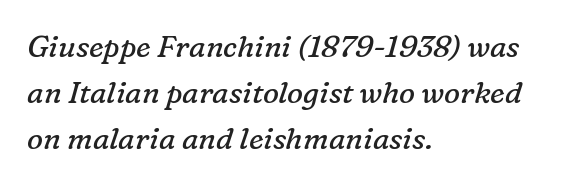
The face used here is proportionally spaced, like ordinary book or web type. When letters slant like this, we call the style italic. Is this a sans? No — the strokes have serifs. Each line starts at the same left margin while the right side varies. Glyph-to-glyph distance matches everyday printed text.
